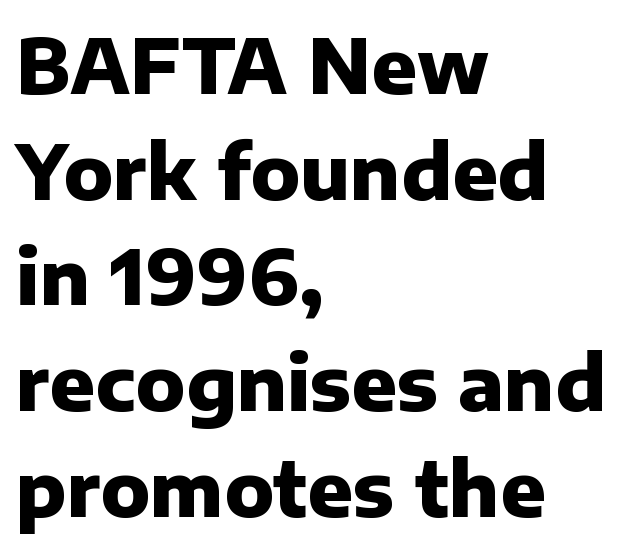
Q: Is the text bold? A: Yes.
Q: Is the text italic (slanted)? A: No, it is upright.
Q: Is the typeface a serif or a sans-serif typeface? A: Sans-serif.
Q: Is the text underlined? A: No.
Q: How is the paragraph aligned? A: Left-aligned.
Q: Is the spacing between letters normal or unusually wide? A: Normal.
Q: Is the spacing between lines tight, normal or loose? A: Normal.
Q: Width (condensed, normal, or wide)? A: Normal.
Q: Stroke contrast? A: Low.
Q: x-height? A: Medium.
Q: Monospaced? A: No.
